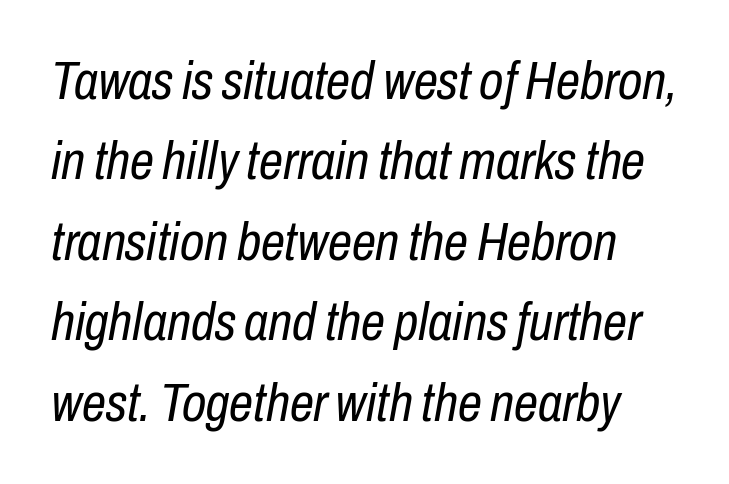
{"italic": "yes", "lean": "right", "slant_degrees": 10, "bold": "no", "weight": "regular", "width": "condensed", "stroke_contrast": "low", "x_height": "medium", "monospaced": "no", "underline": "no", "line_spacing": "normal", "line_spacing_ratio": 1.49, "letter_spacing": "normal", "letter_spacing_em": 0.0, "glyph_px": 54}
